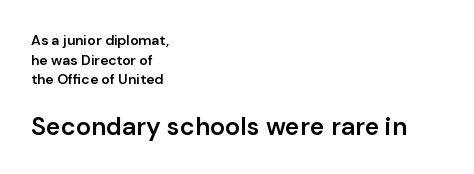
{"italic": "no", "bold": "semi", "underline": "no", "align": "left", "line_spacing": "normal", "line_spacing_ratio": 1.4, "letter_spacing": "normal", "letter_spacing_em": 0.0, "larger_block": "second", "size_ratio": 1.79, "glyph_px": 25}
